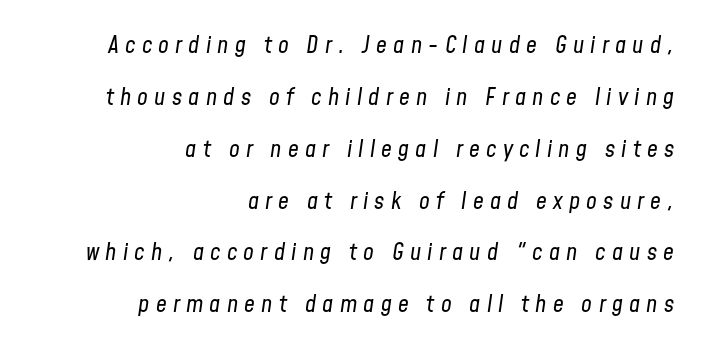
The image shows 24 px text type, italic (leaning right); set right-aligned, loose line spacing (2.16x), unusually wide letter spacing (+0.26 em), not underlined.
